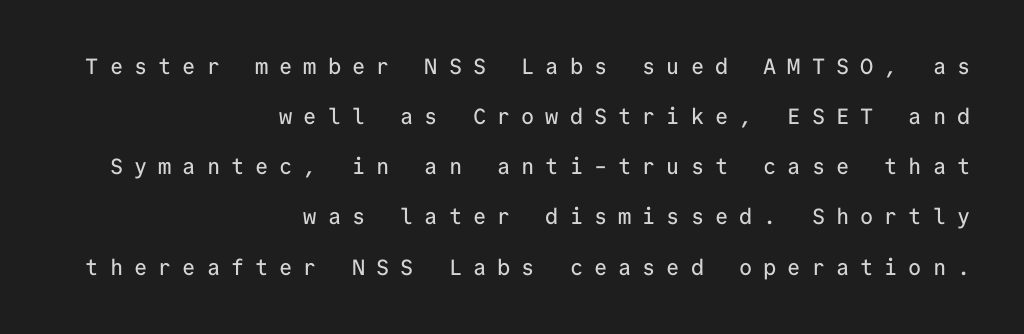
Q: Is the text italic (slanted)? A: No, it is upright.
Q: Is the text underlined? A: No.
Q: How is the paragraph aligned? A: Right-aligned.
Q: Is the spacing between letters normal or unusually wide? A: Unusually wide.
Q: Is the spacing between lines tight, normal or loose? A: Loose.
